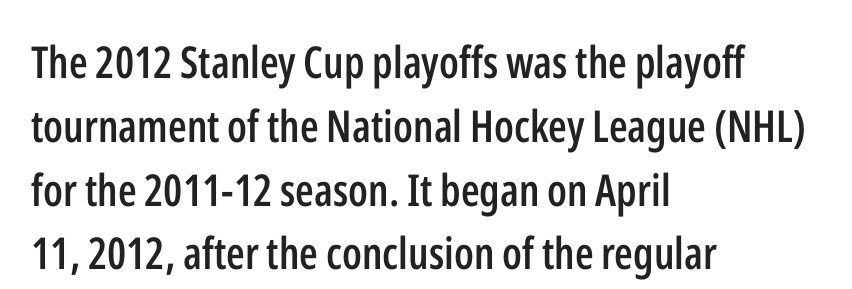
Unlike italic type, these characters show no tilt at all. The letters advance in unequal steps, a hallmark of proportional type. The glyphs are unaccompanied by any horizontal stroke below them. As a designer I'd log this as weight 600, semibold. How are the letters spaced? Ordinarily, with no added tracking.
